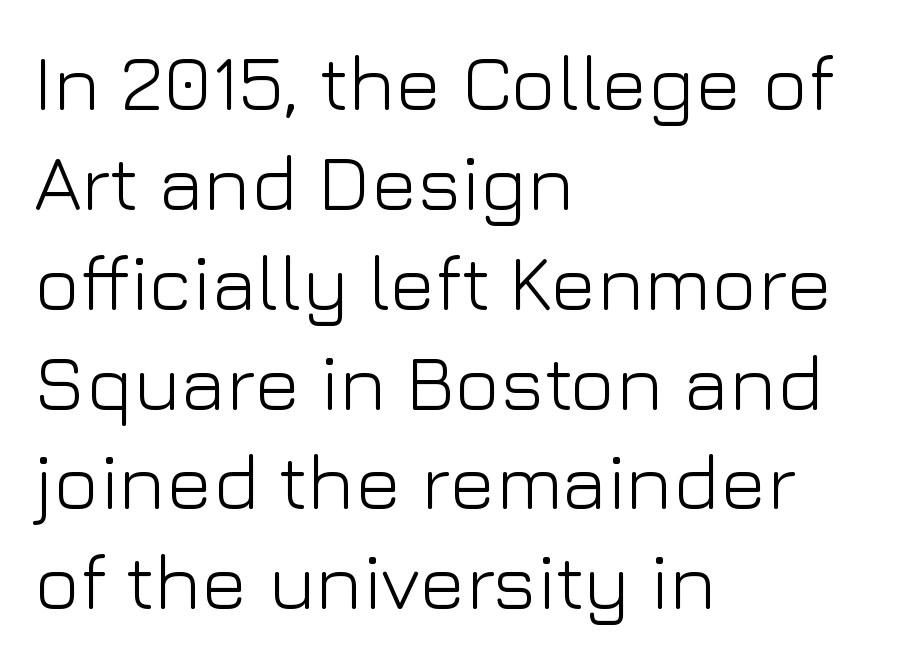
Q: Is the text bold? A: No.
Q: Is the text italic (slanted)? A: No, it is upright.
Q: Is the typeface a serif or a sans-serif typeface? A: Sans-serif.
Q: Is the text underlined? A: No.
Q: How is the paragraph aligned? A: Left-aligned.
Q: Is the spacing between letters normal or unusually wide? A: Normal.
Q: Is the spacing between lines tight, normal or loose? A: Normal.
Q: Width (condensed, normal, or wide)? A: Normal.
Q: Stroke contrast? A: Low.
Q: x-height? A: Medium.
Q: Monospaced? A: No.
